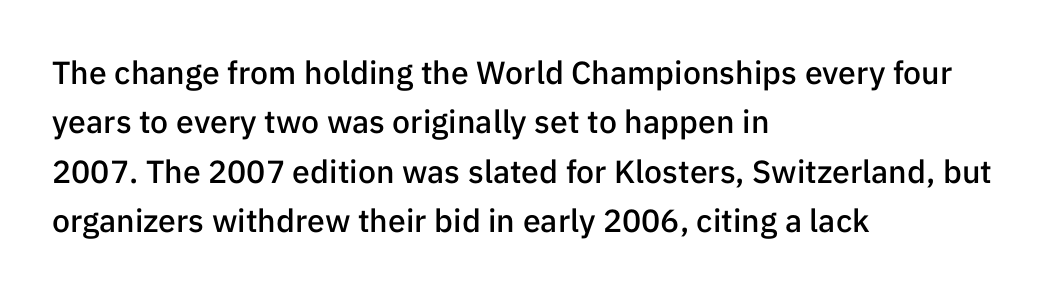
The image shows 32 px semibold sans-serif type, upright; set left-aligned, normal line spacing (1.54x), normal letter spacing, not underlined; low stroke contrast and a medium x-height.
